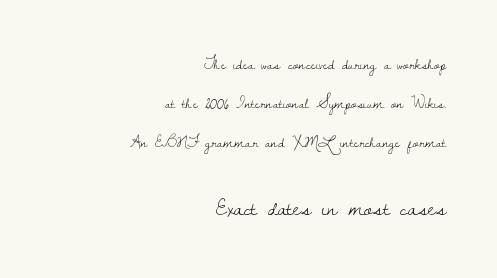
Q: Is the text bold? A: No.
Q: Is the text italic (slanted)? A: Yes.
Q: Is the text underlined? A: No.
Q: How is the paragraph aligned? A: Right-aligned.
Q: Is the spacing between letters normal or unusually wide? A: Normal.
Q: Is the spacing between lines tight, normal or loose? A: Loose.
Q: Which block of text is set in a larger size, the first (top) or the second (bottom)? A: The second (bottom) one.
